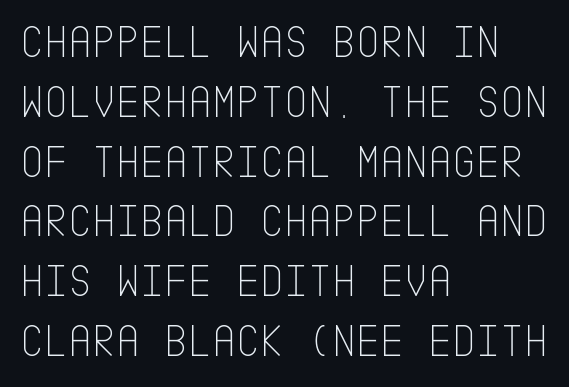
{"serif": "no", "italic": "no", "bold": "no", "weight": "thin", "width": "condensed", "stroke_contrast": "low", "x_height": "large", "underline": "no", "align": "left", "line_spacing": "normal", "line_spacing_ratio": 1.3, "letter_spacing": "normal", "letter_spacing_em": 0.0, "glyph_px": 46}
